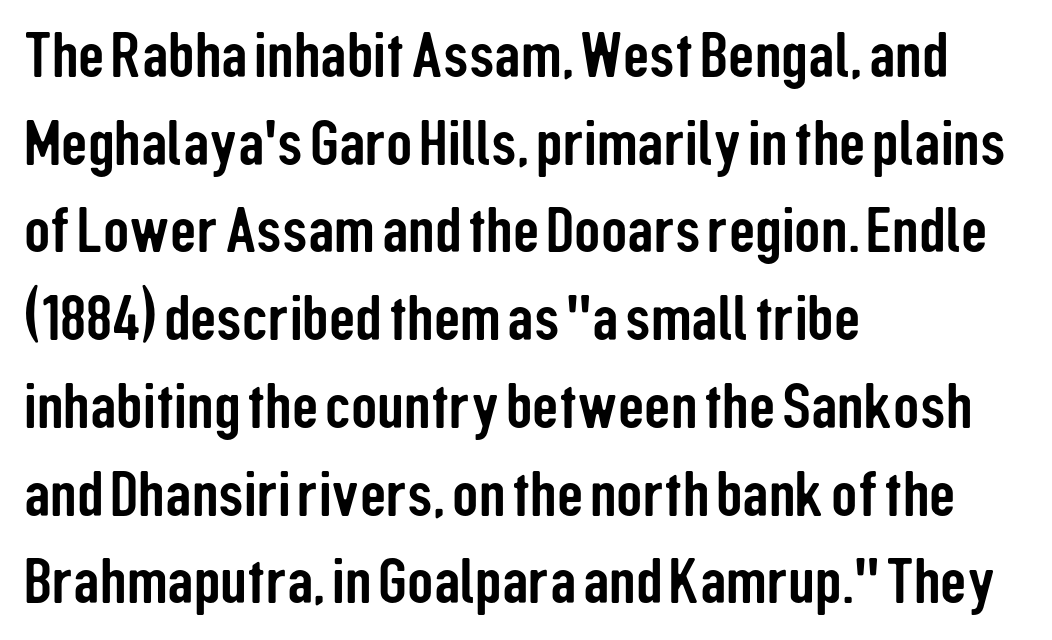
Only glyphs here, with clear space below each row. A typesetter would label this face a sans. Casual observation: everything's shoved over to the left. If you drew a line through each stem, it would be perfectly vertical. Does the leading feel generous? No, just average.
